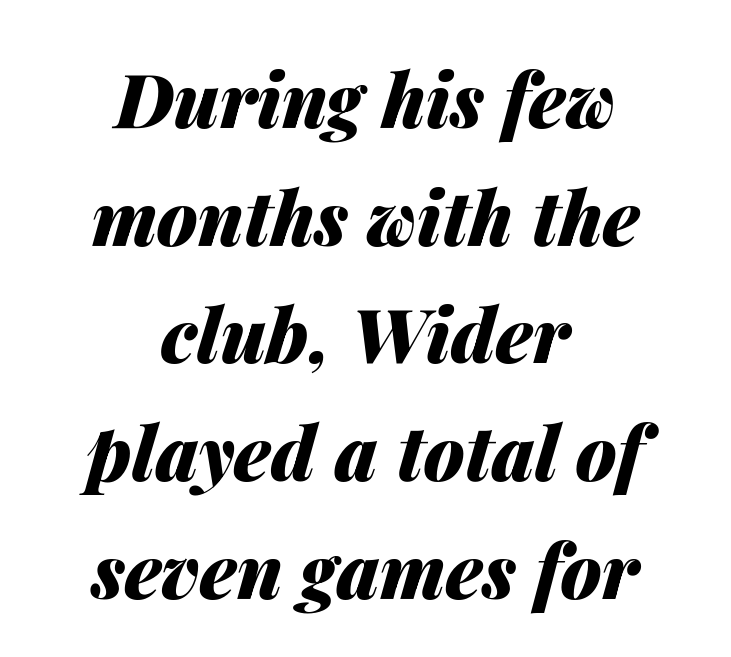
In terms of leading, this rendering sits right in the middle. Glance below the letters and you will spot only blank space. The whole block is typeset with a tilt. Letter spacing: default.
